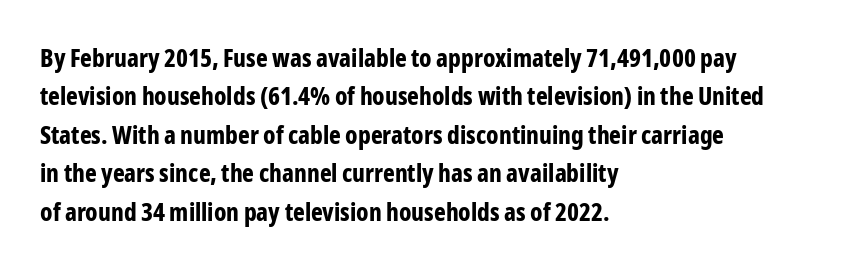
{"italic": "no", "bold": "yes", "underline": "no", "align": "left", "line_spacing": "normal", "line_spacing_ratio": 1.54, "letter_spacing": "normal", "letter_spacing_em": 0.0, "glyph_px": 25}
